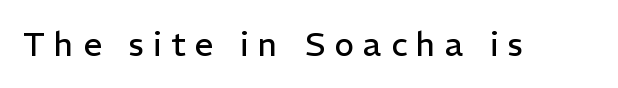
The image shows 33 px regular-weight sans-serif type, upright; set unusually wide letter spacing (+0.28 em), not underlined; low stroke contrast and a medium x-height.
